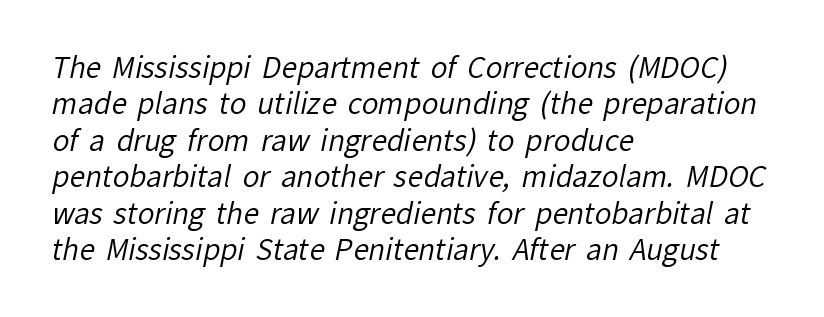
Leftover space on each line is placed entirely after the last word. The zone under the glyphs is completely vacant. The designer went with a sans here, leaving each stem footless. Is this a heavy cut? Hardly; it is regular or lighter. Interline gaps are of average width in this sample. Between one letter and the next there's only the usual sliver of space.
